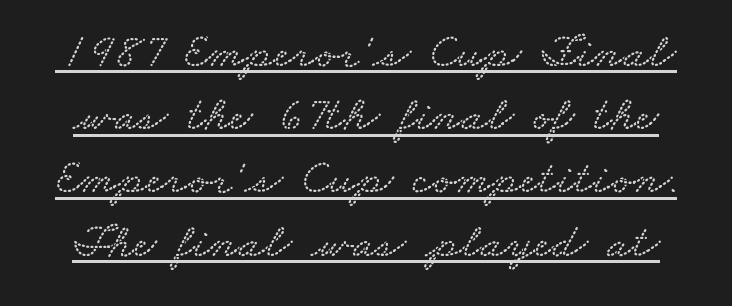
Compared with typical body copy, the letter spacing here is the same. A typesetter would call this leading conventional body-copy spacing. Spacing verdict: proportional, widths tailored to each character. Compared with undecorated copy, this sample adds a rule below the words.
